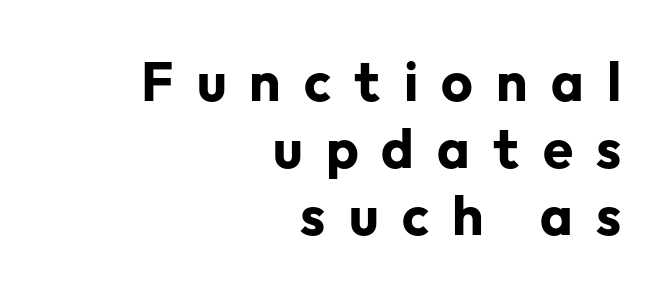
The type sits square on the baseline with zero lean. These lines are rendered in a variable-pitch font. Every letter is thick-stroked: bold, no question. The rag falls on the left side of this text block. Letters rest on an invisible, unmarked baseline.
